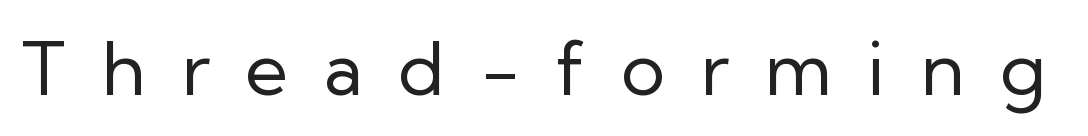
{"serif": "no", "italic": "no", "bold": "no", "weight": "regular", "width": "normal", "stroke_contrast": "low", "x_height": "medium", "monospaced": "no", "underline": "no", "letter_spacing": "wide", "letter_spacing_em": 0.48, "glyph_px": 74}
